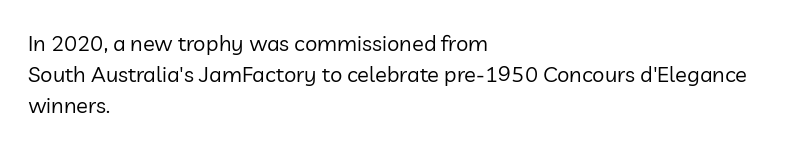
The image shows 22 px text type, upright; set left-aligned, normal line spacing (1.42x), normal letter spacing, not underlined.
